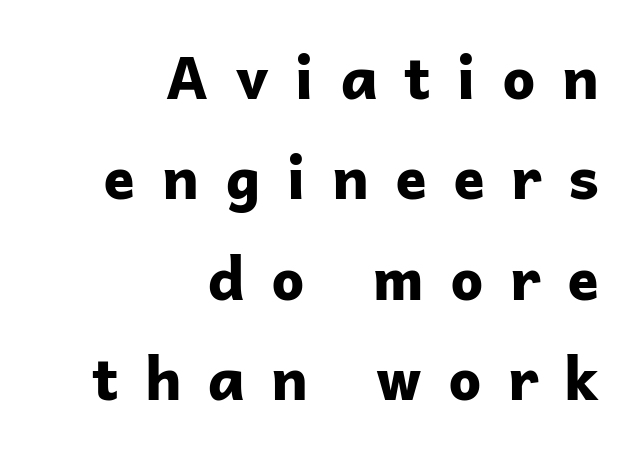
{"serif": "no", "italic": "no", "bold": "yes", "weight": "bold", "width": "normal", "stroke_contrast": "low", "x_height": "medium", "monospaced": "no", "underline": "no", "align": "right", "line_spacing": "normal", "line_spacing_ratio": 1.7, "letter_spacing": "wide", "letter_spacing_em": 0.44, "glyph_px": 59}
